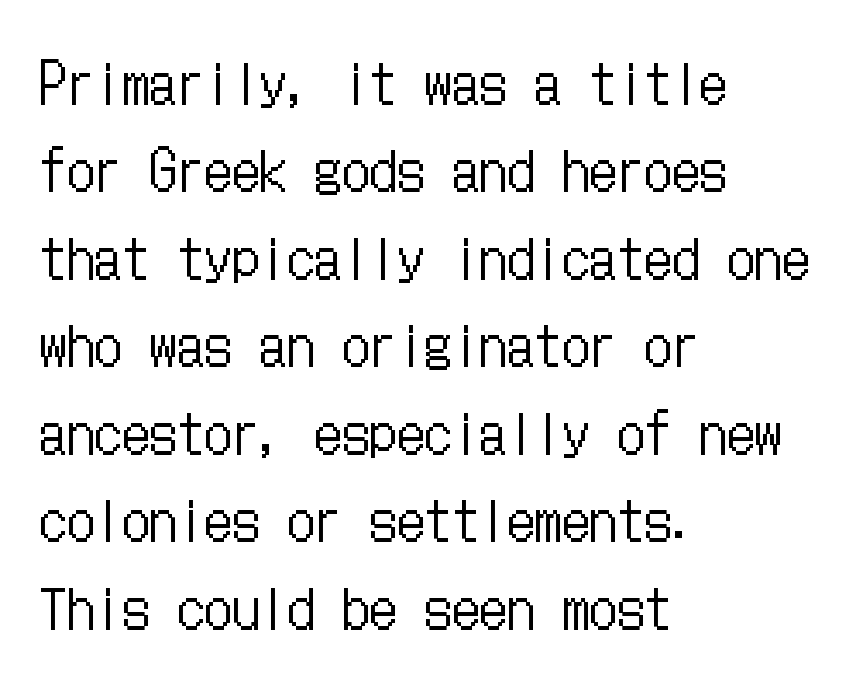
The image shows 55 px regular-weight, condensed type, upright; set left-aligned, normal line spacing (1.59x), normal letter spacing, not underlined; low stroke contrast and a medium x-height.
